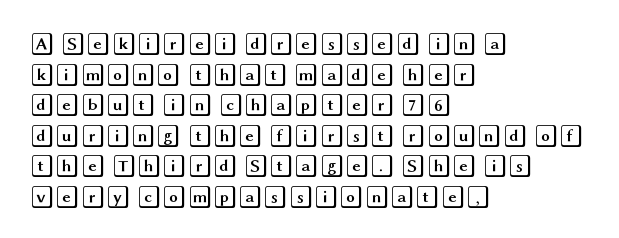
A typesetter would call this leading conventional body-copy spacing. No italicization has been applied; the sample stays upright. Tracking value appears to be zero — textbook default spacing. Short and long lines alike share a common starting point at left. Decoration check: the copy has no underline.
